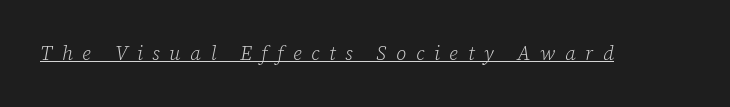
{"italic": "yes", "lean": "right", "slant_degrees": 12, "bold": "no", "underline": "yes", "letter_spacing": "wide", "letter_spacing_em": 0.48, "glyph_px": 20}
